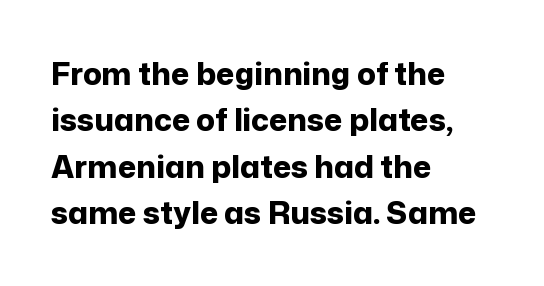
Character widths vary here, with narrow letters taking less room than wide ones. The rendering anchors every line to the left-hand side. Thick stems and heavy bowls — unmistakably bold. This is roman type, the default non-slanted kind. Unmarked baselines from the first word to the last. Regarding serifs, this sample does without them.
